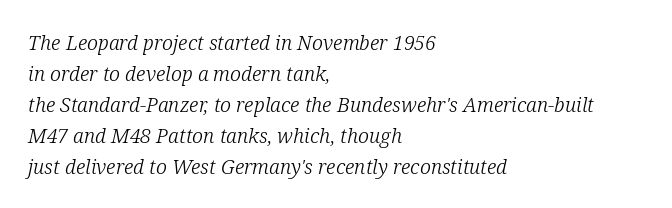
Q: Is the text bold? A: No.
Q: Is the text italic (slanted)? A: Yes, it leans right by about 12 degrees.
Q: Is the text underlined? A: No.
Q: How is the paragraph aligned? A: Left-aligned.
Q: Is the spacing between letters normal or unusually wide? A: Normal.
Q: Is the spacing between lines tight, normal or loose? A: Normal.
